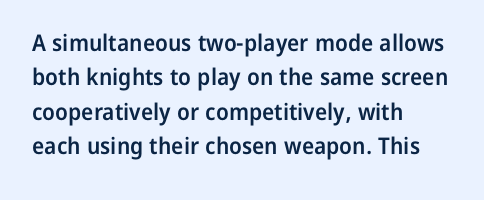
The sample has been set in demibold, a notch under bold. Students, observe: this is what conventionally led text looks like. All the whitespace from short lines collects on the right. Descenders are the only things crossing below the line.
